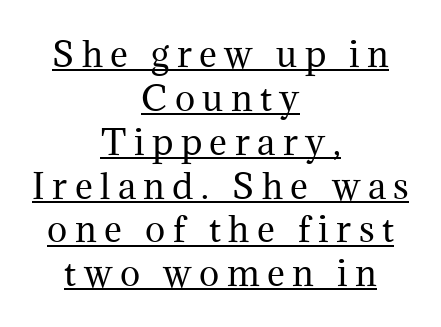
{"serif": "yes", "italic": "no", "bold": "no", "weight": "regular", "width": "normal", "stroke_contrast": "medium", "x_height": "medium", "monospaced": "no", "underline": "yes", "align": "center", "line_spacing": "normal", "line_spacing_ratio": 1.29, "letter_spacing": "wide", "letter_spacing_em": 0.22, "glyph_px": 34}
